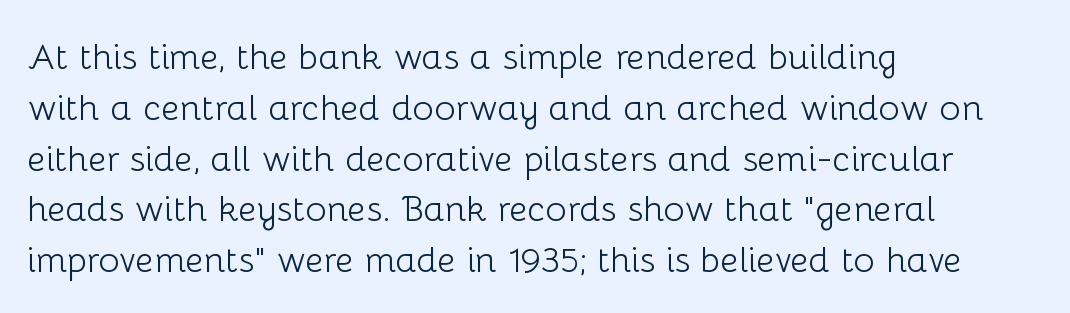
Q: Is the text bold? A: No.
Q: Is the text italic (slanted)? A: No, it is upright.
Q: Is the typeface a serif or a sans-serif typeface? A: Sans-serif.
Q: Is the text underlined? A: No.
Q: How is the paragraph aligned? A: Left-aligned.
Q: Is the spacing between letters normal or unusually wide? A: Normal.
Q: Is the spacing between lines tight, normal or loose? A: Normal.
Q: Width (condensed, normal, or wide)? A: Normal.
Q: Stroke contrast? A: Low.
Q: x-height? A: Medium.
Q: Monospaced? A: No.
